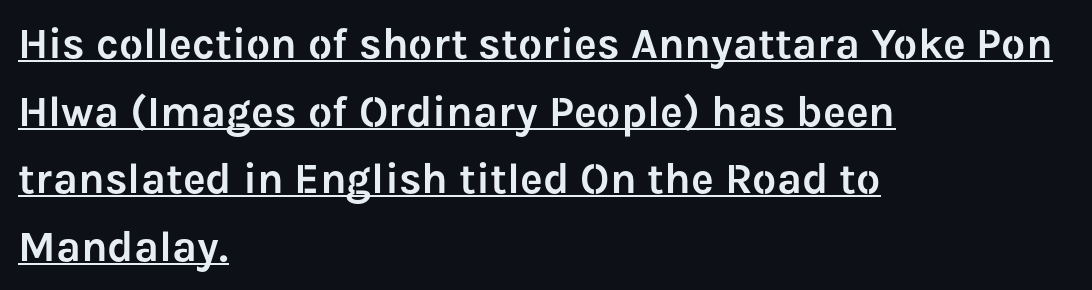
In terms of letterspacing, this is plain default setting. A sans-serif font was chosen for this passage. The axis of the letterforms is exactly vertical. Casual observation: everything's shoved over to the left. Think of a printed novel: that variable character pitch is what you see here.
